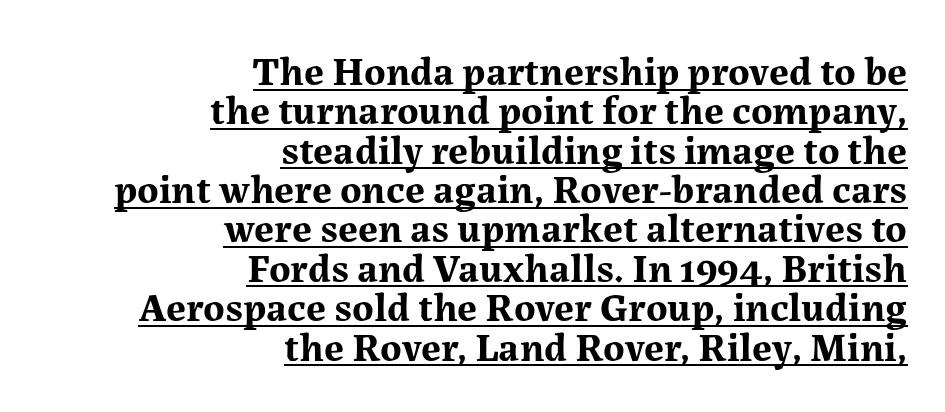
{"serif": "yes", "italic": "no", "bold": "yes", "weight": "bold", "width": "normal", "stroke_contrast": "medium", "x_height": "medium", "monospaced": "no", "underline": "yes", "align": "right", "line_spacing": "tight", "line_spacing_ratio": 0.96, "letter_spacing": "normal", "letter_spacing_em": 0.0, "glyph_px": 41}
